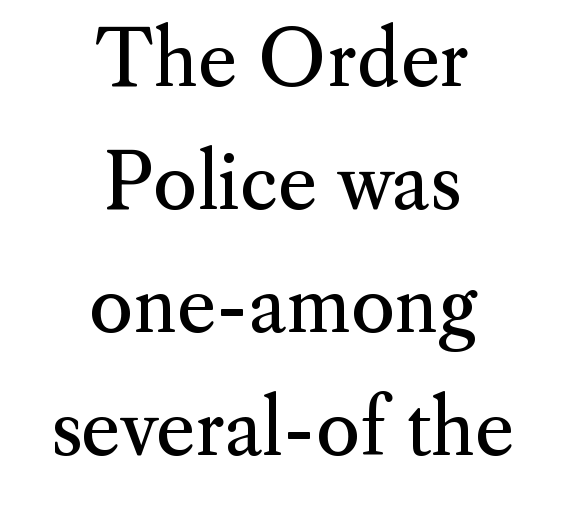
The image shows 75 px regular-weight serif type, upright; set centered, normal line spacing (1.64x), normal letter spacing, not underlined; medium stroke contrast and a small x-height.
